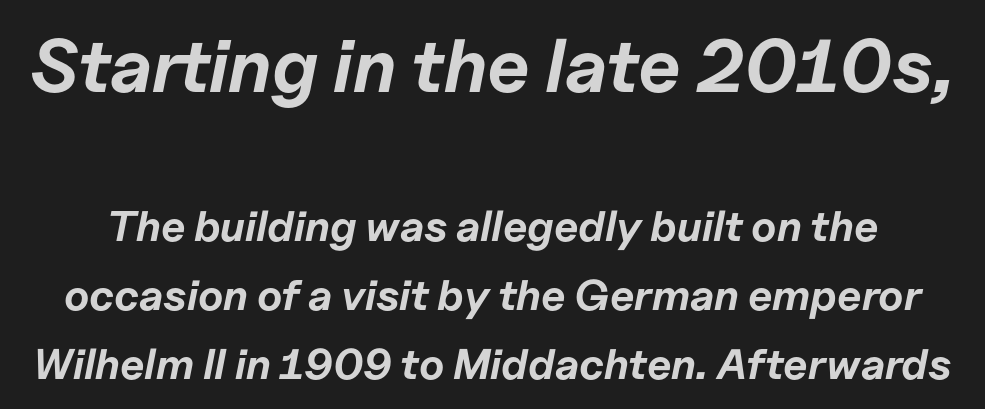
Q: Is the text bold? A: Yes.
Q: Is the text italic (slanted)? A: Yes, it leans right by about 11 degrees.
Q: Is the text underlined? A: No.
Q: Is the spacing between letters normal or unusually wide? A: Normal.
Q: Is the spacing between lines tight, normal or loose? A: Normal.
Q: Which block of text is set in a larger size, the first (top) or the second (bottom)? A: The first (top) one.
Q: Width (condensed, normal, or wide)? A: Normal.
Q: Stroke contrast? A: Low.
Q: x-height? A: Medium.
Q: Monospaced? A: No.
